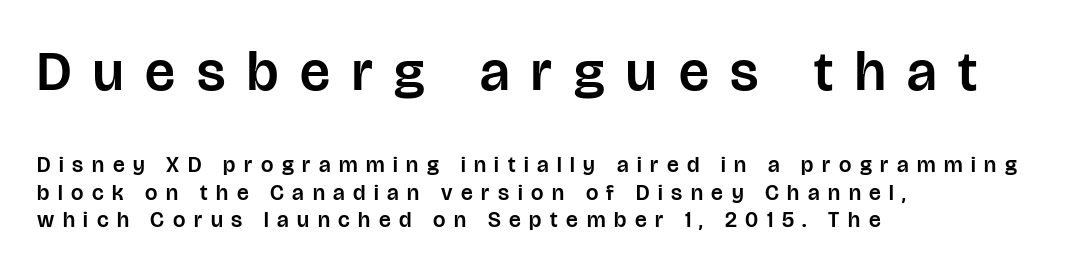
{"serif": "no", "italic": "no", "width": "normal", "stroke_contrast": "low", "x_height": "large", "monospaced": "no", "underline": "no", "align": "left", "line_spacing_ratio": 1.24, "letter_spacing": "wide", "letter_spacing_em": 0.39, "larger_block": "first", "size_ratio": 2.55, "glyph_px": 56}
